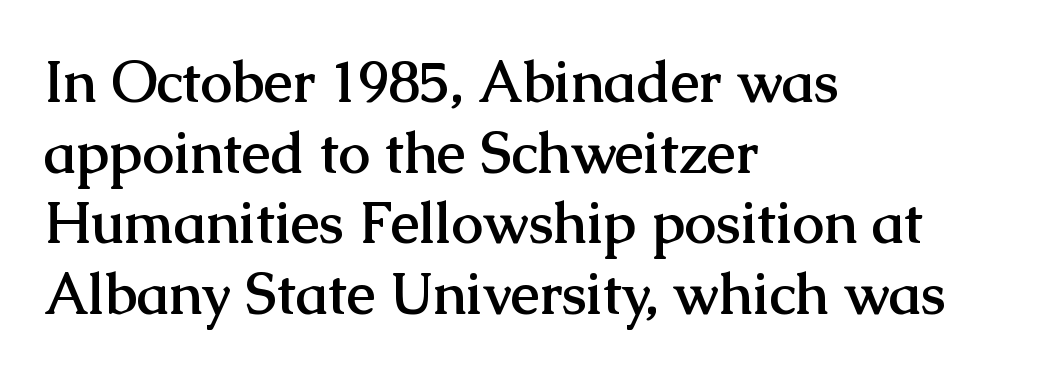
{"serif": "yes", "italic": "no", "bold": "yes", "weight": "semibold", "width": "normal", "stroke_contrast": "medium", "x_height": "medium", "monospaced": "no", "underline": "no", "align": "left", "line_spacing_ratio": 1.24, "letter_spacing": "normal", "letter_spacing_em": 0.0, "glyph_px": 57}
